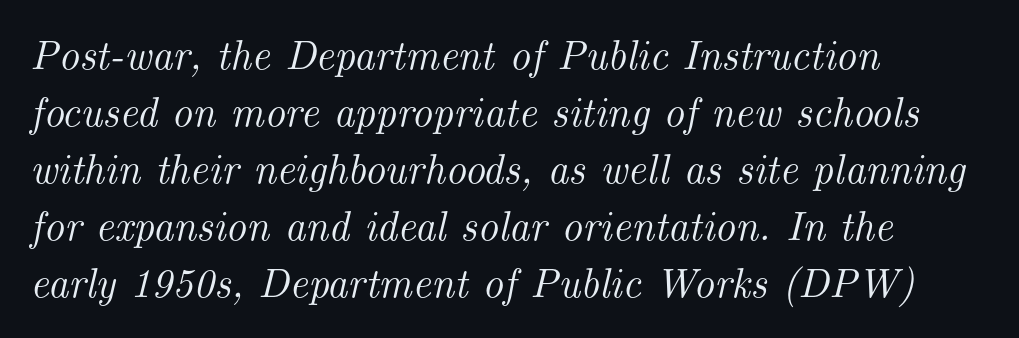
The image shows 41 px serif type, italic (leaning right); set left-aligned, normal line spacing (1.39x), normal letter spacing, not underlined; medium stroke contrast and a small x-height.
